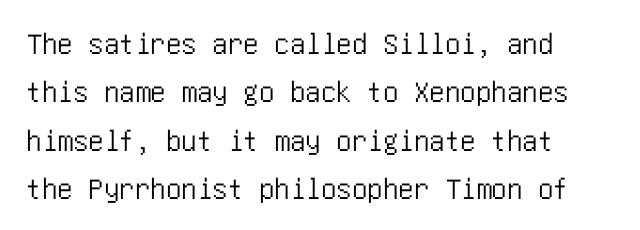
Q: Is the text italic (slanted)? A: No, it is upright.
Q: Is the typeface a serif or a sans-serif typeface? A: Sans-serif.
Q: Is the text underlined? A: No.
Q: How is the paragraph aligned? A: Left-aligned.
Q: Is the spacing between letters normal or unusually wide? A: Normal.
Q: Is the spacing between lines tight, normal or loose? A: Normal.
Q: Width (condensed, normal, or wide)? A: Condensed.
Q: Stroke contrast? A: Low.
Q: x-height? A: Large.
